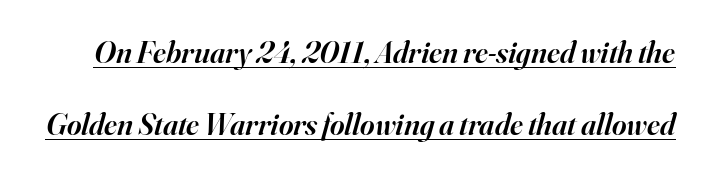
Caption: semibold face, moderately heavy strokes. Leading: increased. Spacing verdict: proportional, widths tailored to each character. Is the type slanted? Yes — the strokes lean at a clear angle. I'd call this a serif setting — the letters wear small feet. Notice how a bar underscores the lettering throughout.
